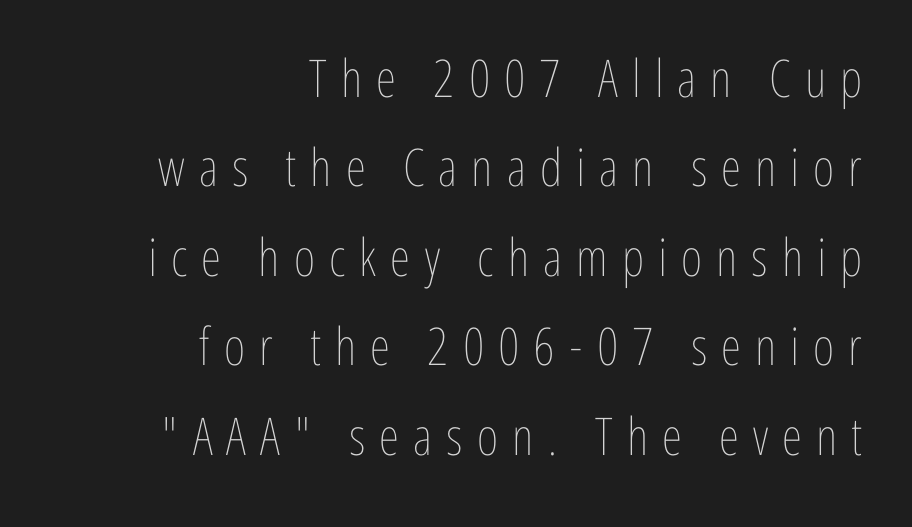
Right-aligned paragraph, ragged on the left. The rendering inserts visible extra space after every character. Italic: no, the glyphs are upright roman. This sample has the flowing, uneven cadence of proportional lettering. Rule under the text: the space is simply empty. The weight would be labelled regular, book, light, or lighter still.
